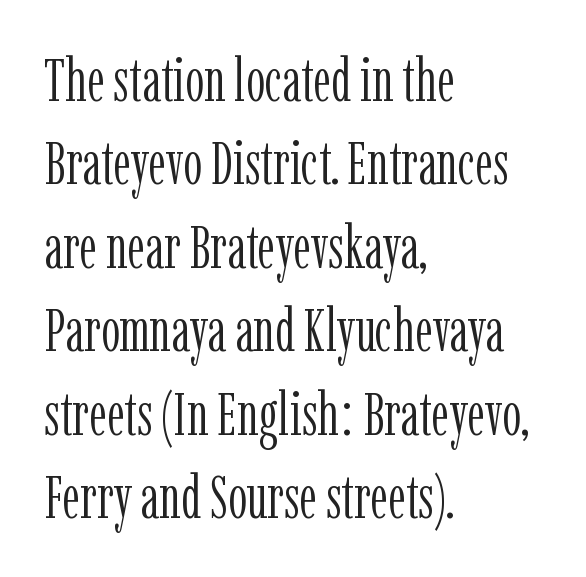
The image shows 60 px light, condensed serif type, upright; set left-aligned, normal line spacing (1.39x), normal letter spacing, not underlined; low stroke contrast and a medium x-height.
